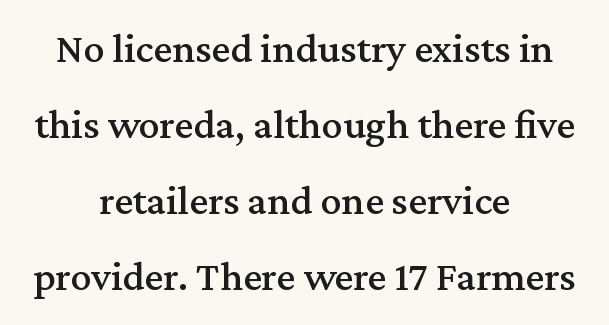
Q: Is the text italic (slanted)? A: No, it is upright.
Q: Is the typeface a serif or a sans-serif typeface? A: Serif.
Q: Is the text underlined? A: No.
Q: How is the paragraph aligned? A: Centered.
Q: Is the spacing between letters normal or unusually wide? A: Normal.
Q: Width (condensed, normal, or wide)? A: Normal.
Q: Stroke contrast? A: Medium.
Q: x-height? A: Medium.
Q: Monospaced? A: No.
